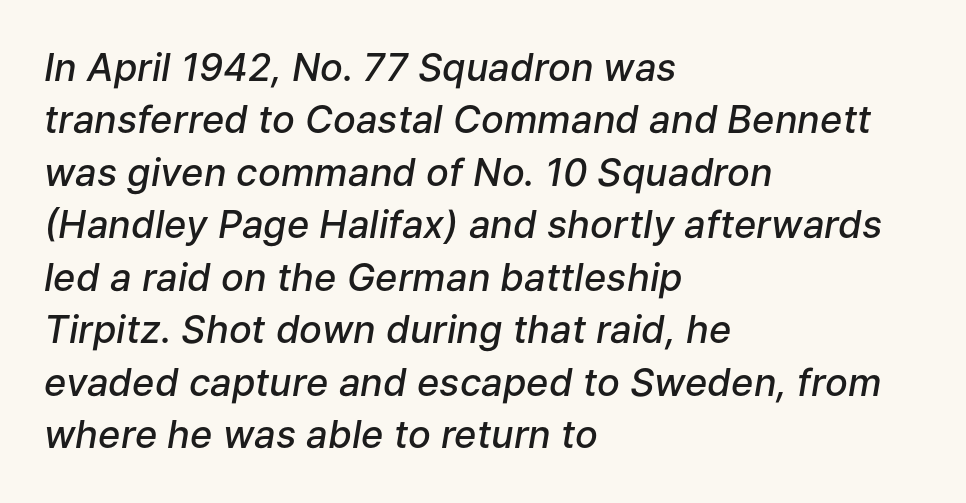
{"italic": "yes", "lean": "right", "slant_degrees": 9, "bold": "semi", "weight": "semibold", "width": "normal", "stroke_contrast": "low", "x_height": "medium", "monospaced": "no", "underline": "no", "align": "left", "line_spacing": "normal", "line_spacing_ratio": 1.38, "letter_spacing": "normal", "letter_spacing_em": 0.0, "glyph_px": 38}
